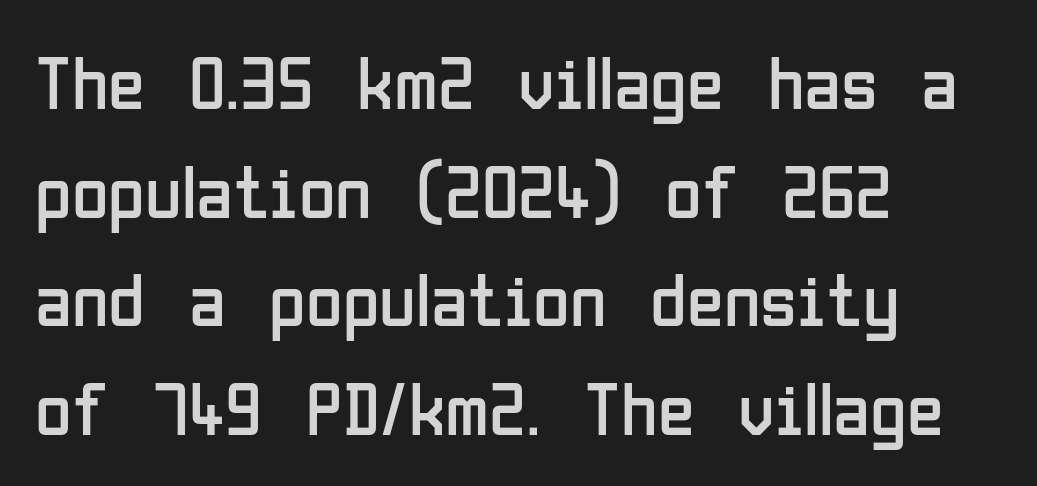
{"serif": "no", "italic": "no", "bold": "no", "weight": "regular", "width": "condensed", "stroke_contrast": "low", "x_height": "medium", "monospaced": "no", "underline": "no", "align": "left", "line_spacing": "normal", "line_spacing_ratio": 1.45, "letter_spacing": "normal", "letter_spacing_em": 0.0, "glyph_px": 75}
